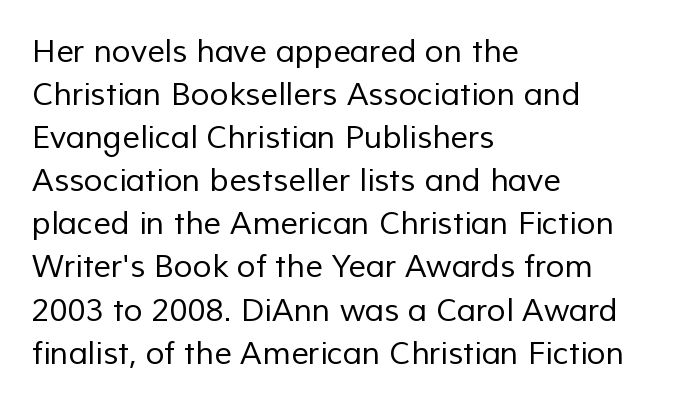
Q: Is the text bold? A: No.
Q: Is the typeface a serif or a sans-serif typeface? A: Sans-serif.
Q: Is the text underlined? A: No.
Q: How is the paragraph aligned? A: Left-aligned.
Q: Is the spacing between letters normal or unusually wide? A: Normal.
Q: Is the spacing between lines tight, normal or loose? A: Normal.
Q: Width (condensed, normal, or wide)? A: Normal.
Q: Stroke contrast? A: Low.
Q: x-height? A: Medium.
Q: Monospaced? A: No.
